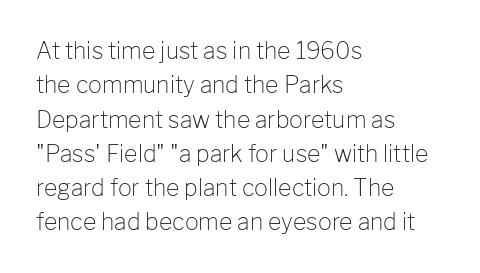
Q: Is the text bold? A: No.
Q: Is the text italic (slanted)? A: No, it is upright.
Q: Is the text underlined? A: No.
Q: How is the paragraph aligned? A: Left-aligned.
Q: Is the spacing between letters normal or unusually wide? A: Normal.
Q: Is the spacing between lines tight, normal or loose? A: Normal.
